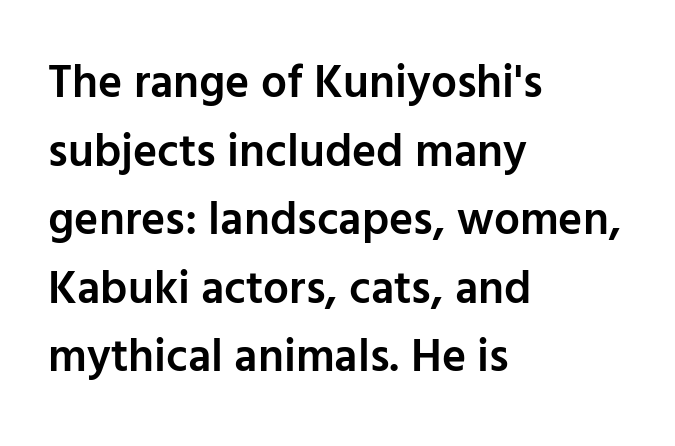
Every letter is mildly thick-stroked: semibold rather than bold. Students, note that the glyphs here touch the page at normal intervals. The lines in this sample share a left origin and differ only in where they stop. The rendering uses natural spacing where letterforms have individual widths.
